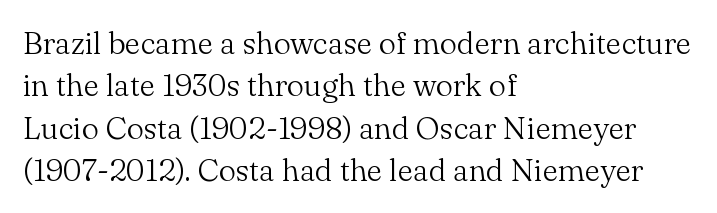
The image shows 31 px light serif type, upright; set left-aligned, normal line spacing (1.37x), normal letter spacing, not underlined; medium stroke contrast and a small x-height.
